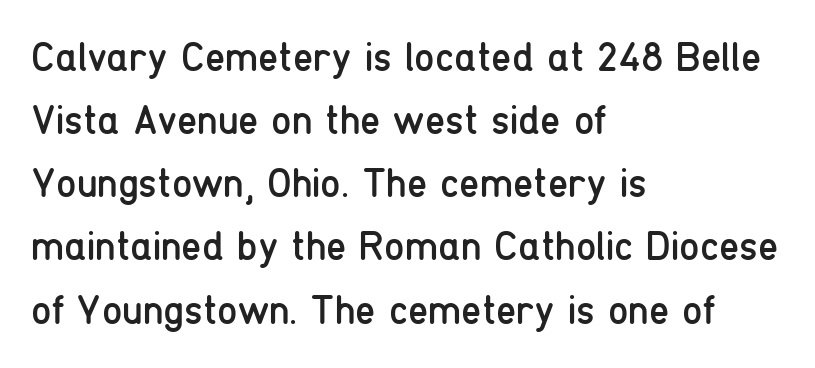
Q: Is the text bold? A: No.
Q: Is the text italic (slanted)? A: No, it is upright.
Q: Is the typeface a serif or a sans-serif typeface? A: Sans-serif.
Q: Is the text underlined? A: No.
Q: How is the paragraph aligned? A: Left-aligned.
Q: Is the spacing between letters normal or unusually wide? A: Normal.
Q: Is the spacing between lines tight, normal or loose? A: Normal.
Q: Width (condensed, normal, or wide)? A: Condensed.
Q: Stroke contrast? A: Low.
Q: x-height? A: Medium.
Q: Monospaced? A: No.
